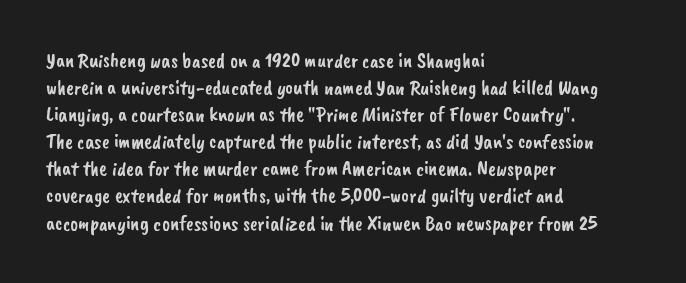
A normal amount of white space separates one row of letters from the next. Compared with typical body copy, the letter spacing here is the same. The space beneath each line is pristine and unruled. The lines in this sample share a left origin and differ only in where they stop.
